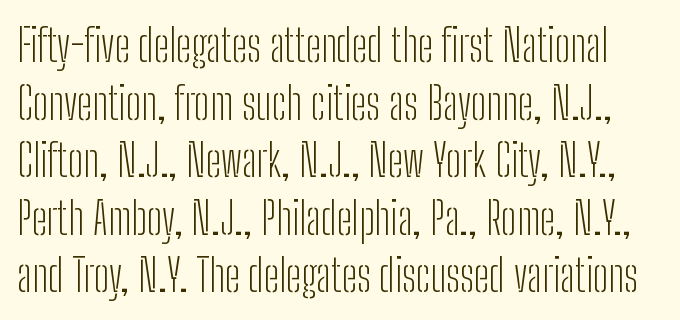
Q: Is the text bold? A: No.
Q: Is the text italic (slanted)? A: No, it is upright.
Q: Is the typeface a serif or a sans-serif typeface? A: Sans-serif.
Q: Is the text underlined? A: No.
Q: Is the spacing between letters normal or unusually wide? A: Normal.
Q: Is the spacing between lines tight, normal or loose? A: Normal.
Q: Width (condensed, normal, or wide)? A: Condensed.
Q: Stroke contrast? A: Low.
Q: x-height? A: Medium.
Q: Monospaced? A: No.
